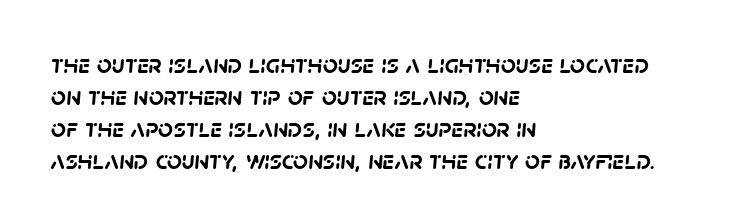
The image shows 26 px bold type; set left-aligned, line spacing 1.23x, normal letter spacing, not underlined.
